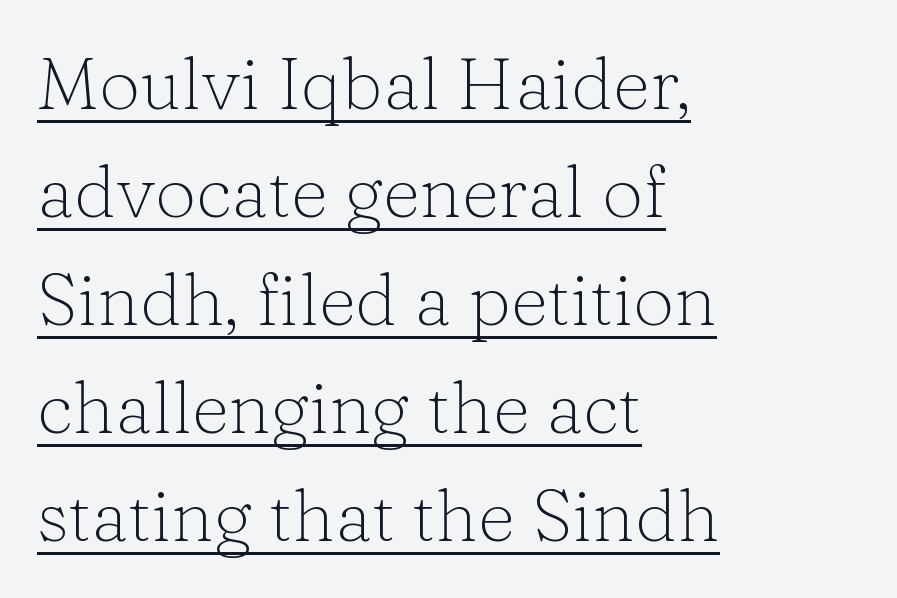
{"serif": "yes", "italic": "no", "bold": "no", "weight": "light", "width": "normal", "stroke_contrast": "low", "x_height": "medium", "monospaced": "no", "underline": "yes", "align": "left", "line_spacing": "normal", "line_spacing_ratio": 1.48, "letter_spacing": "normal", "letter_spacing_em": 0.0, "glyph_px": 73}
